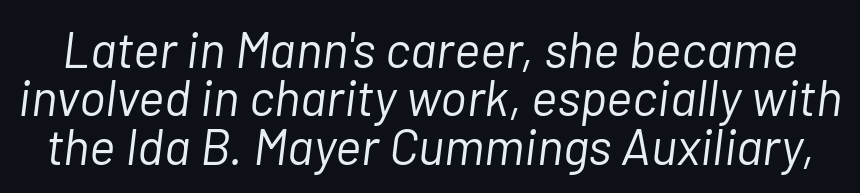
Words appear dense and cohesive because spacing is normal. Honestly, there is no underline to notice here at all. These lines are rendered in a variable-pitch font. Line spacing here is tight. Looking at the ascenders, they clearly lean.
